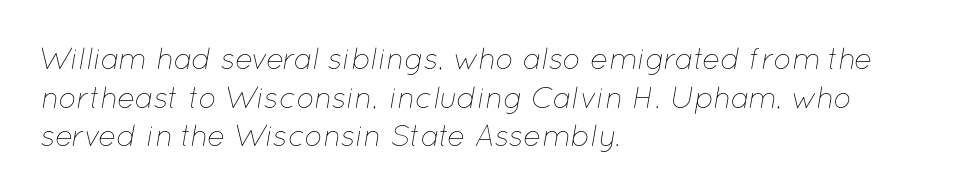
The image shows 30 px thin type, italic (leaning right); set left-aligned, normal line spacing (1.29x), normal letter spacing, not underlined; low stroke contrast and a medium x-height.
